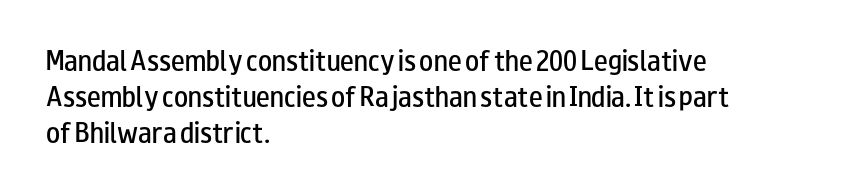
{"italic": "no", "bold": "semi", "underline": "no", "align": "left", "line_spacing": "normal", "line_spacing_ratio": 1.57, "letter_spacing": "normal", "letter_spacing_em": 0.0, "glyph_px": 23}
